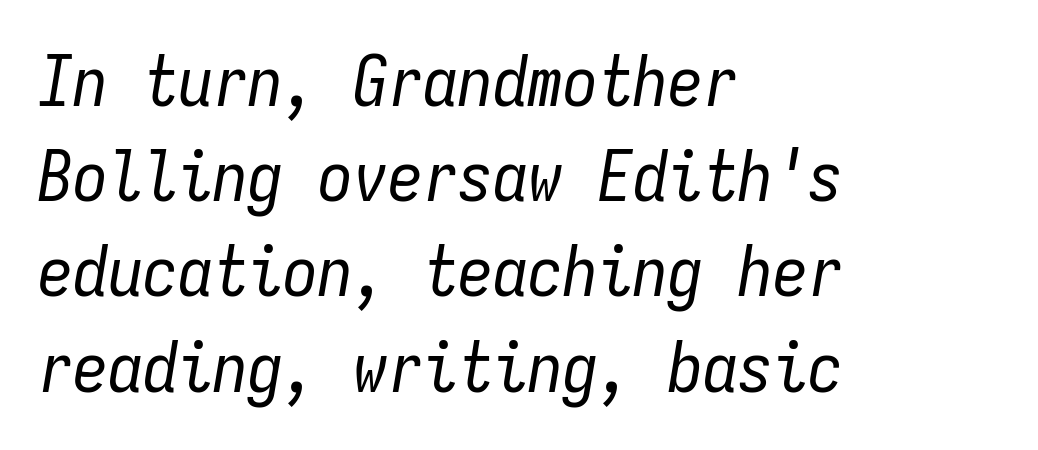
The image shows 70 px regular-weight, condensed type, italic (leaning right), monospaced; set left-aligned, normal line spacing (1.36x), normal letter spacing, not underlined; low stroke contrast and a medium x-height.
